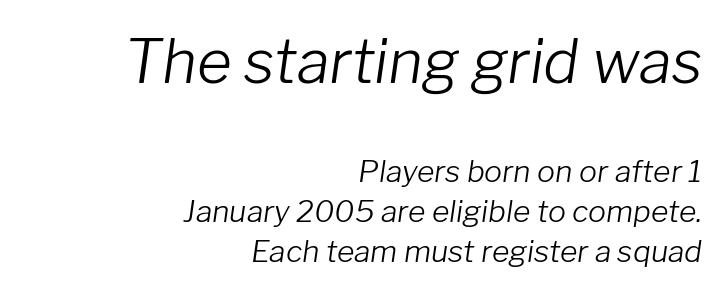
The image shows 60 px light type, italic (leaning right); set right-aligned, normal line spacing (1.33x), normal letter spacing, not underlined; the first (top) block is 2.0x larger; low stroke contrast and a medium x-height.
